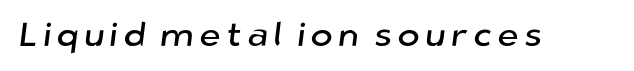
The image shows 34 px sans-serif type; set not underlined; low stroke contrast and a medium x-height.
